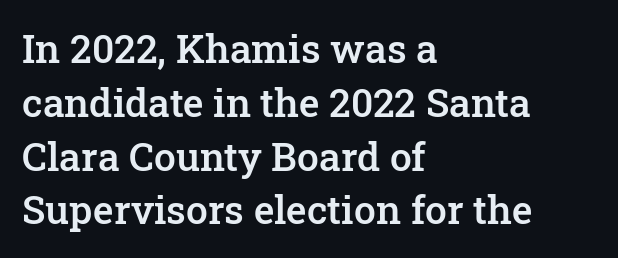
Q: Is the text bold? A: Semi-bold.
Q: Is the text italic (slanted)? A: No, it is upright.
Q: Is the typeface a serif or a sans-serif typeface? A: Serif.
Q: Is the text underlined? A: No.
Q: How is the paragraph aligned? A: Left-aligned.
Q: Is the spacing between letters normal or unusually wide? A: Normal.
Q: Is the spacing between lines tight, normal or loose? A: Normal.
Q: Width (condensed, normal, or wide)? A: Normal.
Q: Stroke contrast? A: Low.
Q: x-height? A: Medium.
Q: Monospaced? A: No.
